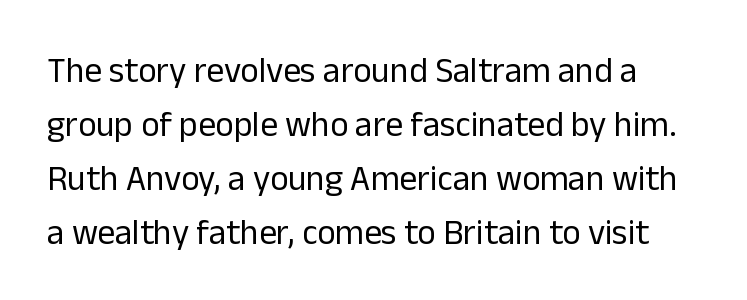
If you drew a line through each stem, it would be perfectly vertical. These lines are rendered in a variable-pitch font. Interline gaps are of average width in this sample. Check under the words: just untouched page. The characters display no serif detailing; their extremities are plain.
